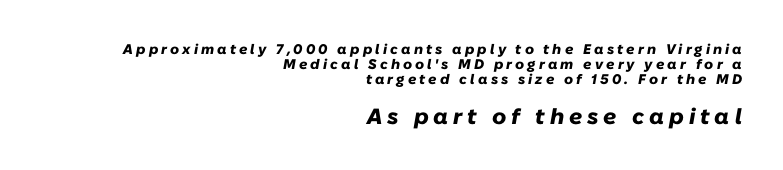
The image shows 22 px bold type, italic (leaning right); set right-aligned, tight line spacing (1.07x), unusually wide letter spacing (+0.22 em), not underlined; the second (bottom) block is 1.57x larger.
